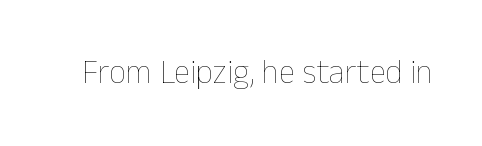
{"italic": "no", "bold": "no", "weight": "thin", "width": "normal", "stroke_contrast": "low", "x_height": "medium", "monospaced": "no", "underline": "no", "letter_spacing": "normal", "letter_spacing_em": 0.0, "glyph_px": 33}
